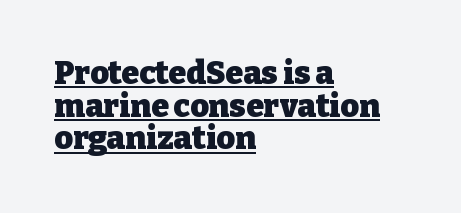
The image shows 32 px heavy serif type, upright; set left-aligned, tight line spacing (1.02x), normal letter spacing, underlined; low stroke contrast and a medium x-height.
